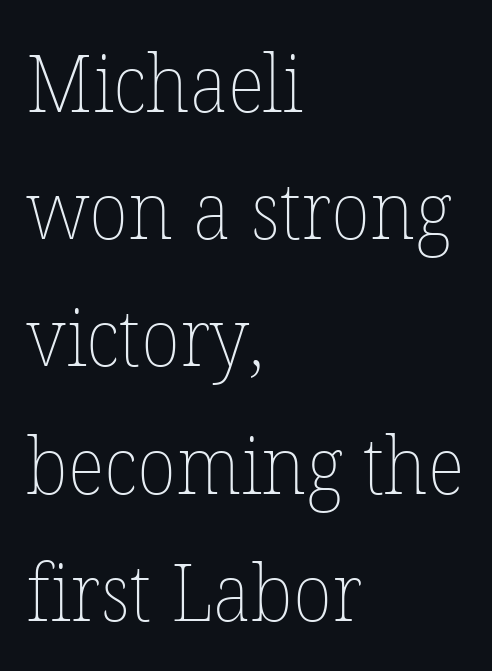
A typesetter would call this proportional, since set widths differ per character. The rendering keeps characters at their native spacing. No extra ink here — the face is not bold. Regular leading.
